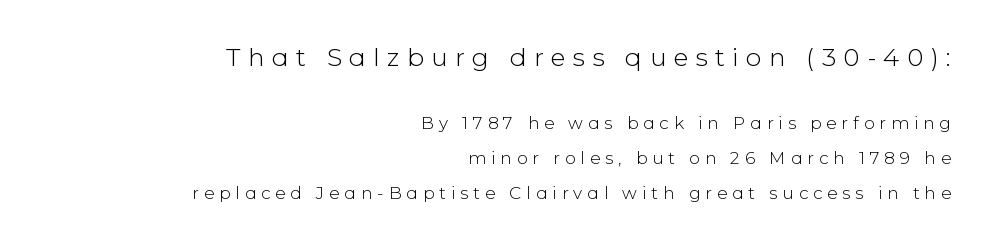
Q: Is the text bold? A: No.
Q: Is the text italic (slanted)? A: No, it is upright.
Q: Is the text underlined? A: No.
Q: How is the paragraph aligned? A: Right-aligned.
Q: Is the spacing between letters normal or unusually wide? A: Unusually wide.
Q: Is the spacing between lines tight, normal or loose? A: Loose.
Q: Which block of text is set in a larger size, the first (top) or the second (bottom)? A: The first (top) one.
